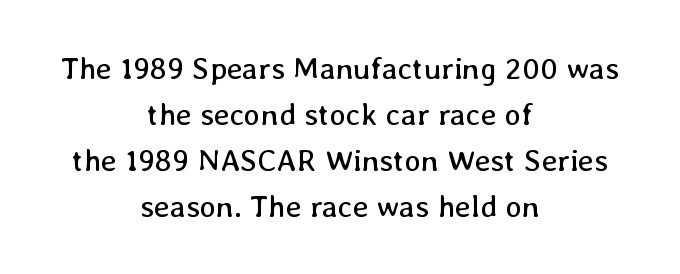
{"italic": "no", "bold": "no", "weight": "regular", "width": "normal", "stroke_contrast": "low", "x_height": "medium", "monospaced": "no", "underline": "no", "align": "center", "line_spacing": "normal", "line_spacing_ratio": 1.48, "letter_spacing": "normal", "letter_spacing_em": 0.0, "glyph_px": 31}
